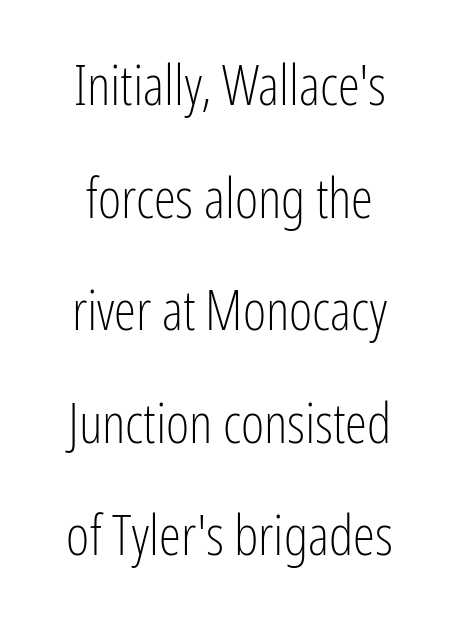
The image shows 56 px light, condensed sans-serif type, upright; set loose line spacing (2.01x), normal letter spacing, not underlined; low stroke contrast and a medium x-height.
